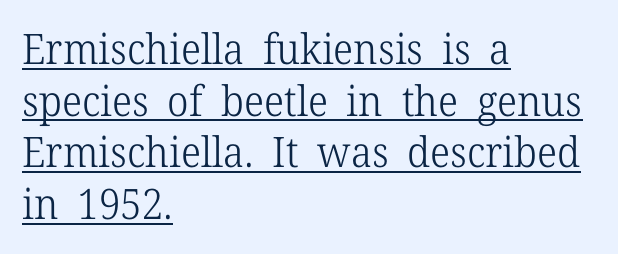
Q: Is the text bold? A: No.
Q: Is the text italic (slanted)? A: No, it is upright.
Q: Is the typeface a serif or a sans-serif typeface? A: Serif.
Q: Is the text underlined? A: Yes.
Q: How is the paragraph aligned? A: Left-aligned.
Q: Is the spacing between letters normal or unusually wide? A: Normal.
Q: Width (condensed, normal, or wide)? A: Normal.
Q: Stroke contrast? A: Low.
Q: x-height? A: Medium.
Q: Monospaced? A: No.
